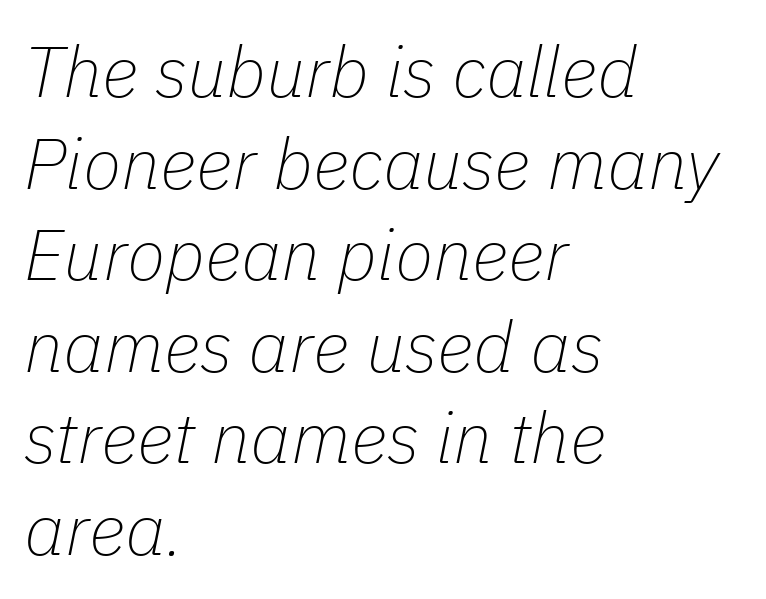
The image shows 71 px thin type, italic (leaning right); set left-aligned, normal line spacing (1.29x), normal letter spacing, not underlined; low stroke contrast and a medium x-height.
